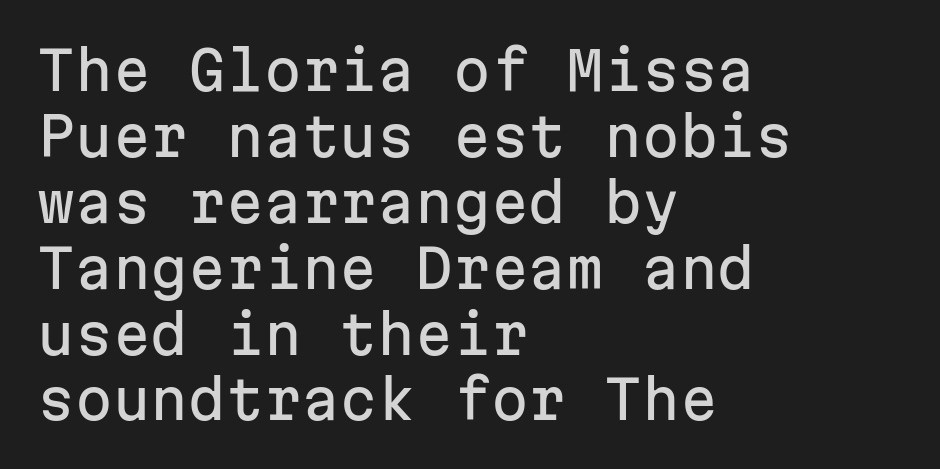
The image shows 54 px sans-serif type, upright, monospaced; set left-aligned, line spacing 1.22x, normal letter spacing, not underlined; low stroke contrast and a medium x-height.
